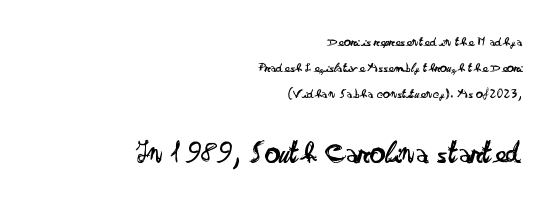
Q: Is the text bold? A: No.
Q: Is the text italic (slanted)? A: No, it is upright.
Q: Is the typeface a serif or a sans-serif typeface? A: Sans-serif.
Q: Is the text underlined? A: No.
Q: How is the paragraph aligned? A: Right-aligned.
Q: Is the spacing between letters normal or unusually wide? A: Normal.
Q: Which block of text is set in a larger size, the first (top) or the second (bottom)? A: The second (bottom) one.
Q: Width (condensed, normal, or wide)? A: Wide.
Q: Stroke contrast? A: Low.
Q: x-height? A: Small.
Q: Monospaced? A: No.
